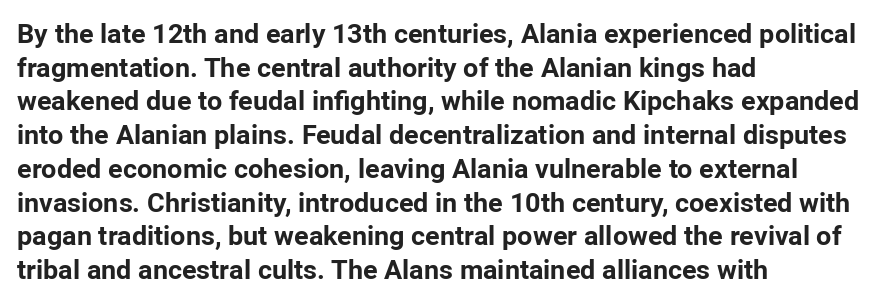
Its strokes are broad and dark, the hallmark of bold type. It's the straight-up-and-down kind of type. Regular leading. Caption: standard tracking, unaltered.
